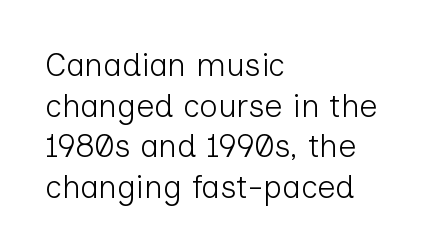
Visually the block forms a straight wall on the left and a jagged coastline on the right. Italic: no, the glyphs are upright roman. Descenders are the only things crossing below the line. Students, observe: this is what conventionally led text looks like. Check where the strokes stop: nothing finishes them off — pure sans. Vertical stems look standard width or narrower in stroke.
